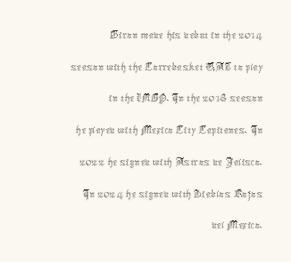
Nobody touched the tracking dial on this one. Which margin do the lines hug? The right one — the left edge is uneven. Each row of text sits above clean, open space. Designer's note — italics off, roman on.
